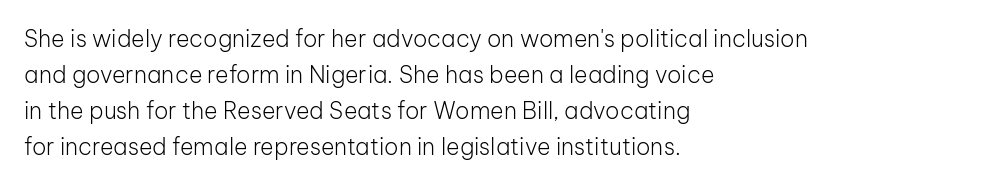
{"italic": "no", "bold": "no", "underline": "no", "align": "left", "line_spacing": "normal", "line_spacing_ratio": 1.57, "letter_spacing": "normal", "letter_spacing_em": 0.0, "glyph_px": 23}
